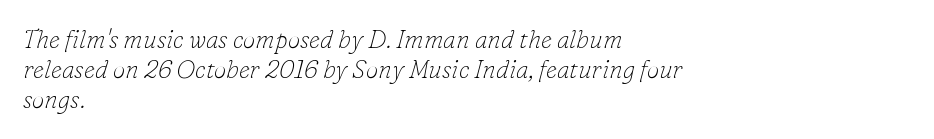
No extra ink here — the face is not bold. Visually the block forms a straight wall on the left and a jagged coastline on the right. Clear beneath every line of the passage. The specimen reads as italic at a glance.
